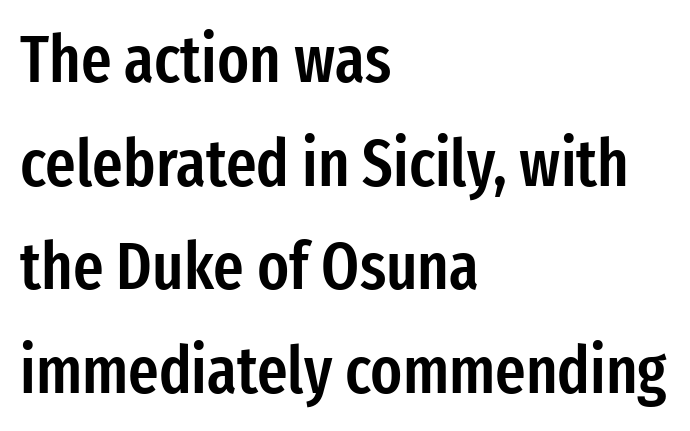
{"serif": "no", "italic": "no", "bold": "semi", "weight": "semibold", "width": "condensed", "stroke_contrast": "low", "x_height": "medium", "monospaced": "no", "underline": "no", "align": "left", "line_spacing": "normal", "line_spacing_ratio": 1.57, "letter_spacing": "normal", "letter_spacing_em": 0.0, "glyph_px": 66}
